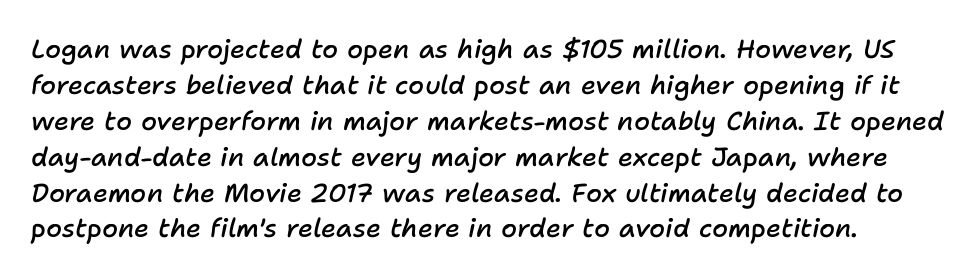
{"italic": "yes", "lean": "right", "slant_degrees": 11, "bold": "semi", "underline": "no", "line_spacing": "normal", "line_spacing_ratio": 1.38, "letter_spacing": "normal", "letter_spacing_em": 0.0, "glyph_px": 26}
